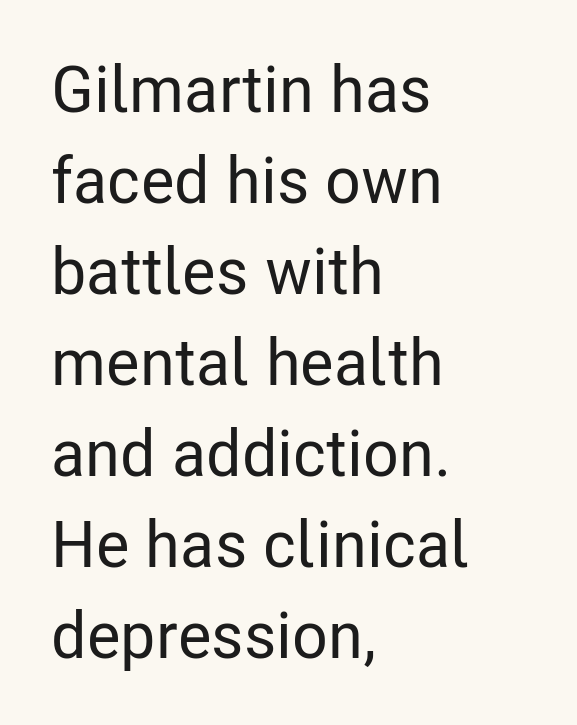
The text block is weighted toward the left margin, trailing off unevenly rightward. These lines are composed in type without serifs. In terms of leading, this rendering sits right in the middle. Check the space under the baseline: it is left empty.
